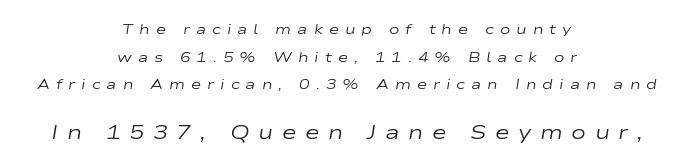
The image shows 20 px text type, italic (leaning right); set centered, loose line spacing (1.98x), unusually wide letter spacing (+0.43 em), not underlined; the second (bottom) block is 1.43x larger.
